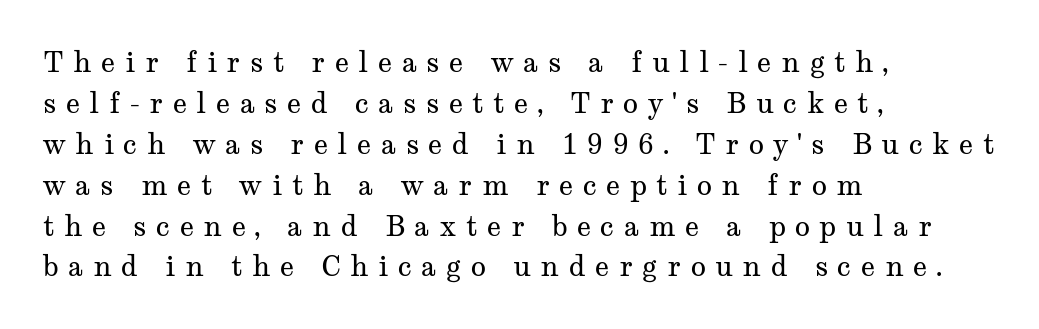
The image shows 28 px regular-weight, wide serif type, upright; set left-aligned, normal line spacing (1.46x), unusually wide letter spacing (+0.34 em), not underlined; medium stroke contrast and a medium x-height.
